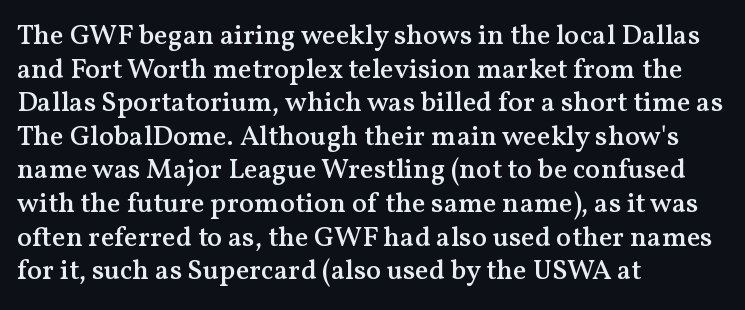
A student would call this left alignment; a typographer would say flush left, rag right. The tracking reads as untouched default to a designer's eye. Weight check: semibold — heavier than regular, not quite bold. Nobody drew a line under any word here. The font's upright variant was chosen for this text. Think of a printed novel: that variable character pitch is what you see here.
